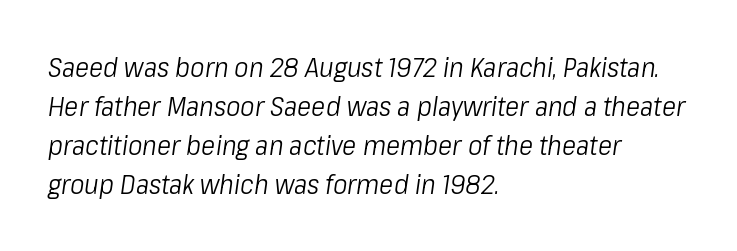
The font's italic variant was chosen for this text. Underlining? Definitely not there. What stands out about the letter spacing? Nothing — it is the standard amount. The passage shown is not bold in any degree. The setting favours the left margin, as ordinary paragraphs usually do. Leading matches the norm, producing a regular column.
